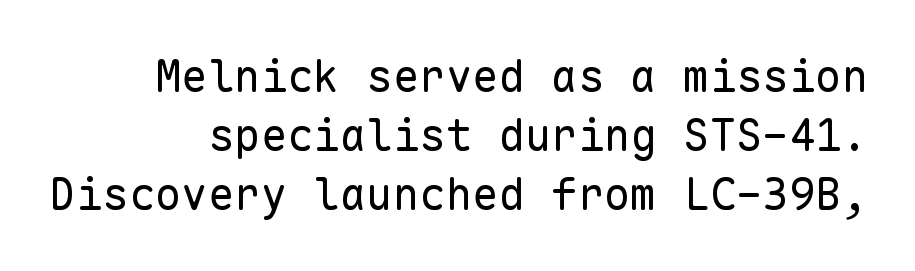
{"serif": "no", "italic": "no", "bold": "no", "weight": "regular", "width": "normal", "stroke_contrast": "low", "x_height": "medium", "monospaced": "yes", "underline": "no", "align": "right", "line_spacing": "normal", "line_spacing_ratio": 1.34, "letter_spacing": "normal", "letter_spacing_em": 0.0, "glyph_px": 44}
